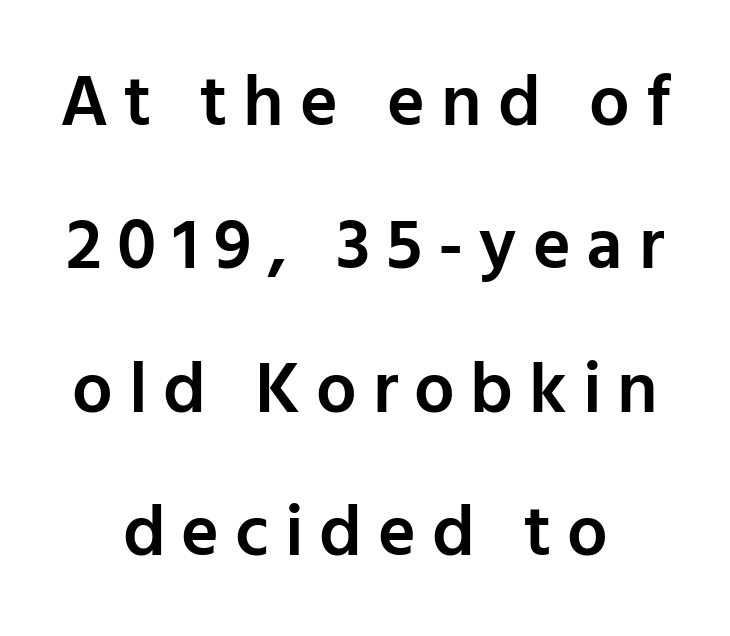
The image shows 72 px semibold sans-serif type, upright; set loose line spacing (1.99x), unusually wide letter spacing (+0.22 em), not underlined; low stroke contrast and a medium x-height.
